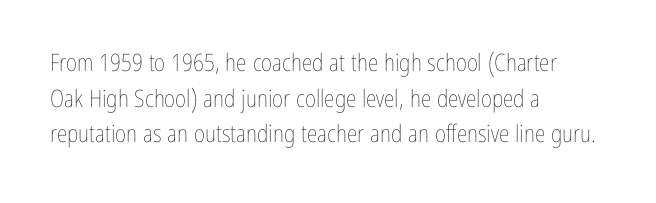
No italicization has been applied; the sample stays upright. Each line starts at the same left margin while the right side varies. Weight: regular or lighter. Compared with typical paragraphs, the rows here are spaced about the same. No extra tracking has been applied to these lines. Any mark beneath the type? The region is blank.
